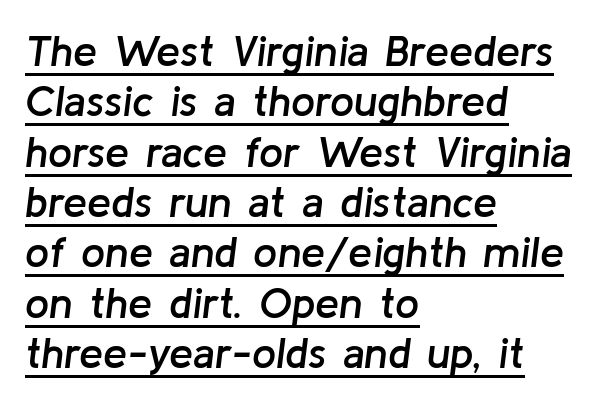
{"italic": "yes", "lean": "right", "slant_degrees": 8, "bold": "semi", "weight": "semibold", "width": "normal", "stroke_contrast": "low", "x_height": "medium", "monospaced": "no", "underline": "yes", "align": "left", "line_spacing_ratio": 1.17, "letter_spacing": "normal", "letter_spacing_em": 0.0, "glyph_px": 43}
